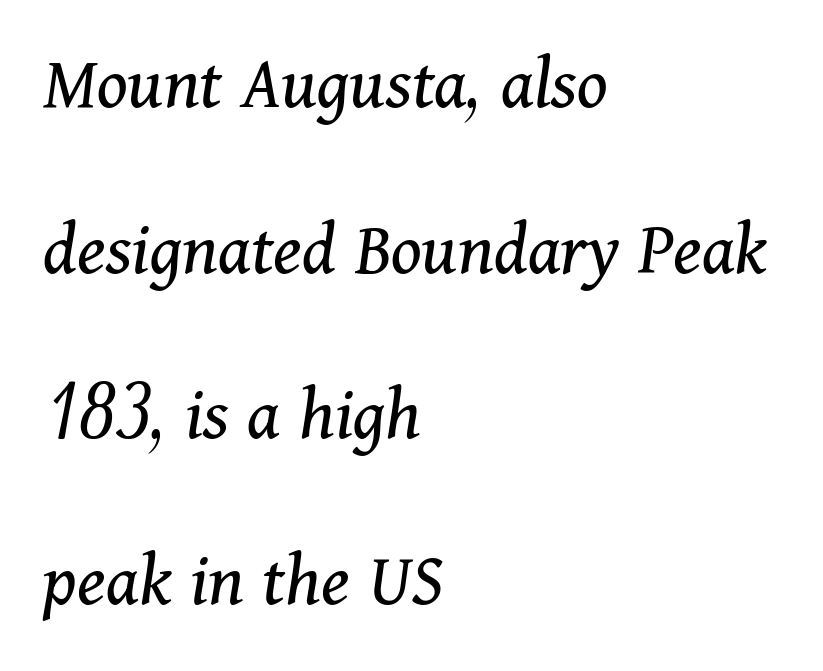
Visually the block forms a straight wall on the left and a jagged coastline on the right. The face used here is proportionally spaced, like ordinary book or web type. This block would shrink considerably if given ordinary leading; it's expanded now. This sample uses an oblique cut, with every glyph tilted off the vertical. Each row of text sits above clean, open space. This rendering leaves character spacing at its baseline value.
